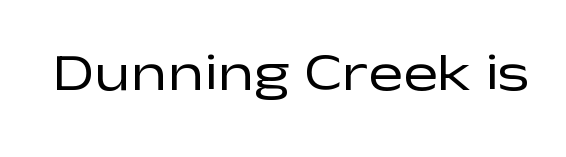
Q: Is the text bold? A: No.
Q: Is the text italic (slanted)? A: No, it is upright.
Q: Is the typeface a serif or a sans-serif typeface? A: Sans-serif.
Q: Is the text underlined? A: No.
Q: Is the spacing between letters normal or unusually wide? A: Normal.
Q: Width (condensed, normal, or wide)? A: Wide.
Q: Stroke contrast? A: Low.
Q: x-height? A: Medium.
Q: Monospaced? A: No.
